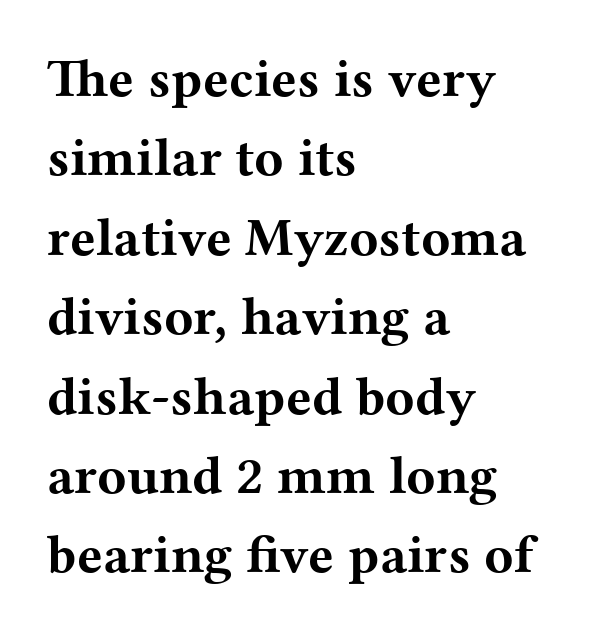
The image shows 54 px bold, wide serif type, upright; set left-aligned, normal line spacing (1.47x), normal letter spacing, not underlined; medium stroke contrast and a medium x-height.
